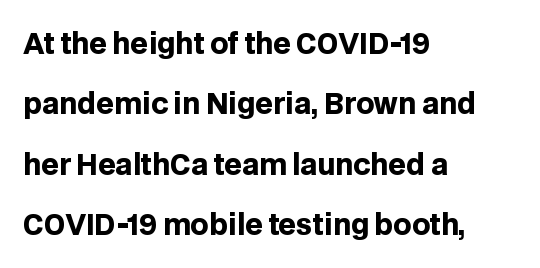
{"serif": "no", "italic": "no", "bold": "yes", "weight": "heavy", "width": "normal", "stroke_contrast": "low", "x_height": "large", "monospaced": "no", "underline": "no", "align": "left", "line_spacing": "loose", "line_spacing_ratio": 2.16, "letter_spacing": "normal", "letter_spacing_em": 0.0, "glyph_px": 28}
